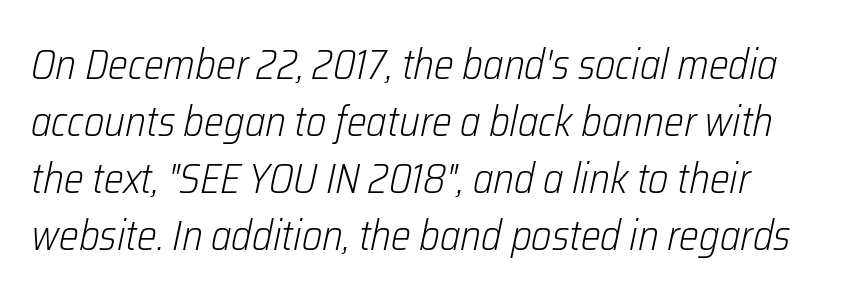
Here the glyphs are tracked normally, forming tight word shapes. Each new line begins a customary step beneath the previous one. Note the varied advance widths — an 'i' is clearly narrower than an 'm'. The passage shown leans; its letterforms are oblique.
